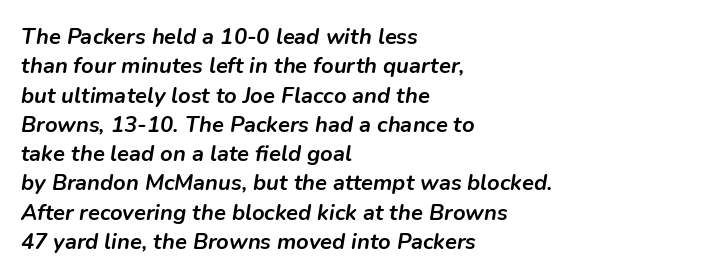
{"italic": "yes", "lean": "right", "slant_degrees": 9, "bold": "yes", "underline": "no", "align": "left", "line_spacing": "normal", "line_spacing_ratio": 1.33, "letter_spacing": "normal", "letter_spacing_em": 0.0, "glyph_px": 22}
